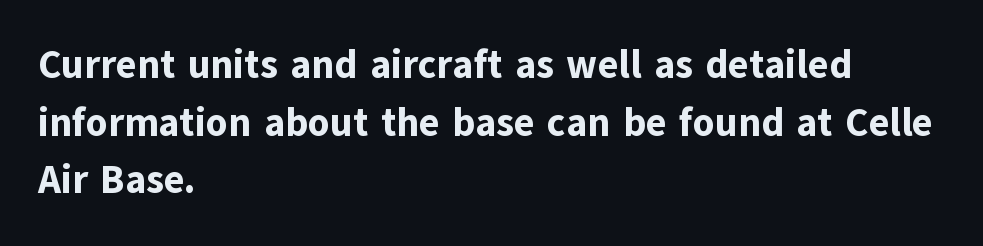
{"serif": "no", "italic": "no", "bold": "yes", "weight": "bold", "width": "normal", "stroke_contrast": "low", "x_height": "medium", "monospaced": "no", "underline": "no", "align": "left", "line_spacing": "normal", "line_spacing_ratio": 1.48, "letter_spacing": "normal", "letter_spacing_em": 0.0, "glyph_px": 39}
